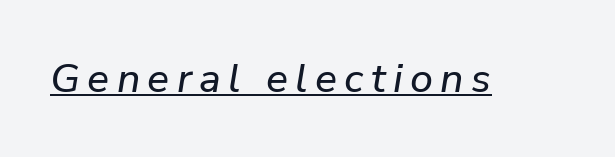
A typesetter would call this proportional, since set widths differ per character. The rendered words wear a rule along their underside. Compared with ordinary roman type, these characters are visibly tilted.
